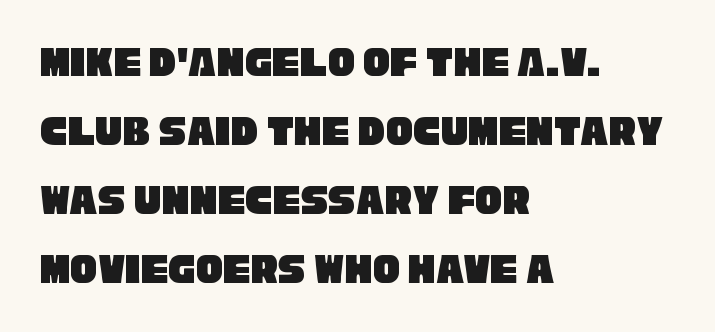
Short note: letters normally spaced. These lines stack with their left ends in a neat column. The baseline area is clear. Is this a fixed-width face? No — the glyphs have proportional, varying widths.
